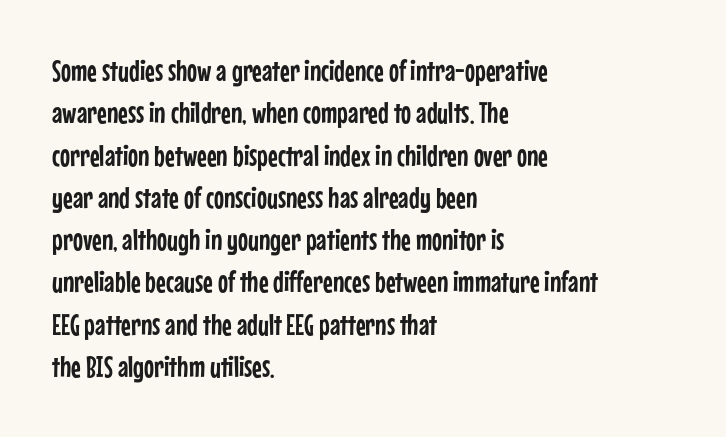
Nobody drew a line under any word here. These lines keep a tight, regular rhythm from letter to letter. Varying glyph widths throughout — classic text-font behaviour. The letters stand upright; this is a roman face. Caption: multi-line text, flush left, ragged right. Leading matches the norm, producing a regular column.
